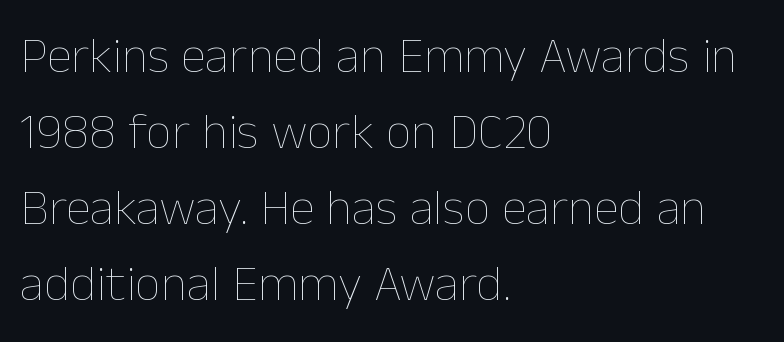
Here the designer chose a conventional face with non-uniform glyph widths. Reading down the block, your eye returns to a fixed left position each line. Does extra space separate the letters? No, they use regular spacing. Stroke thickness stays within the range of a standard reading face or lighter. Compared with typical paragraphs, the rows here are spaced about the same.
